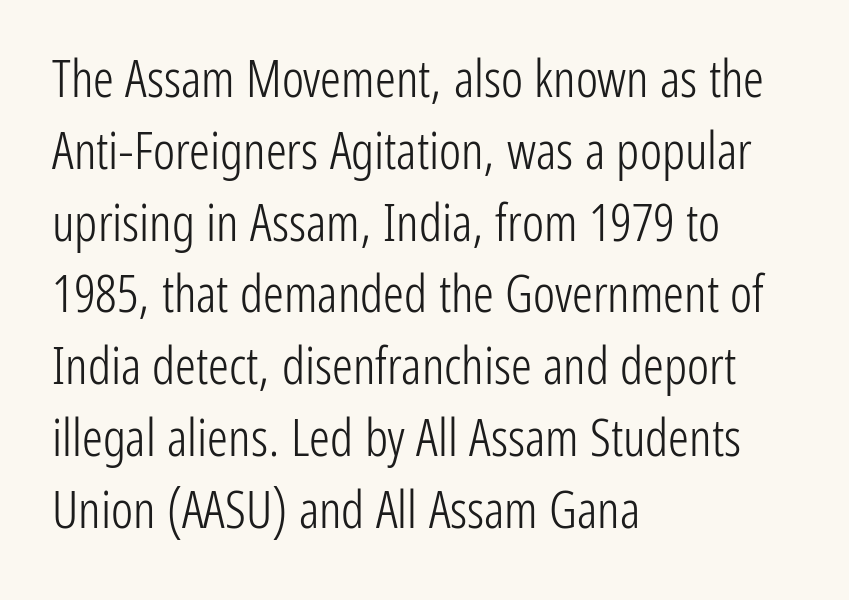
{"serif": "no", "italic": "no", "bold": "no", "weight": "light", "width": "condensed", "stroke_contrast": "low", "x_height": "medium", "monospaced": "no", "underline": "no", "align": "left", "line_spacing": "normal", "line_spacing_ratio": 1.38, "letter_spacing": "normal", "letter_spacing_em": 0.0, "glyph_px": 52}
